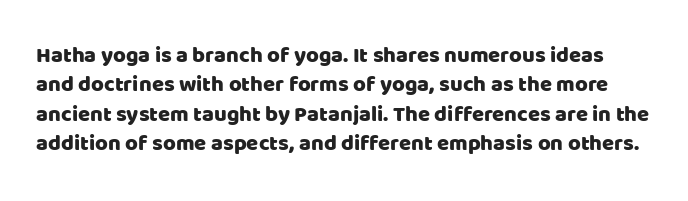
The image shows 22 px text type, upright; set normal line spacing (1.34x), normal letter spacing, not underlined.
